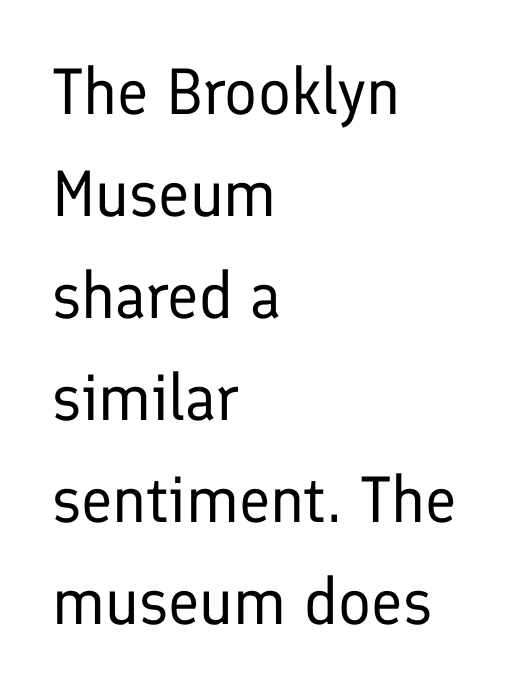
Is there much room between lines? A standard amount, neither cramped nor airy. The face used here is proportionally spaced, like ordinary book or web type. Horizontal alignment here is leftward, the default for most running prose. This rendering employs a face without finishing strokes, i.e., a sans-serif. The typesetting does not lean heavy: it is not bold. This rendering features lettering with no underline.
